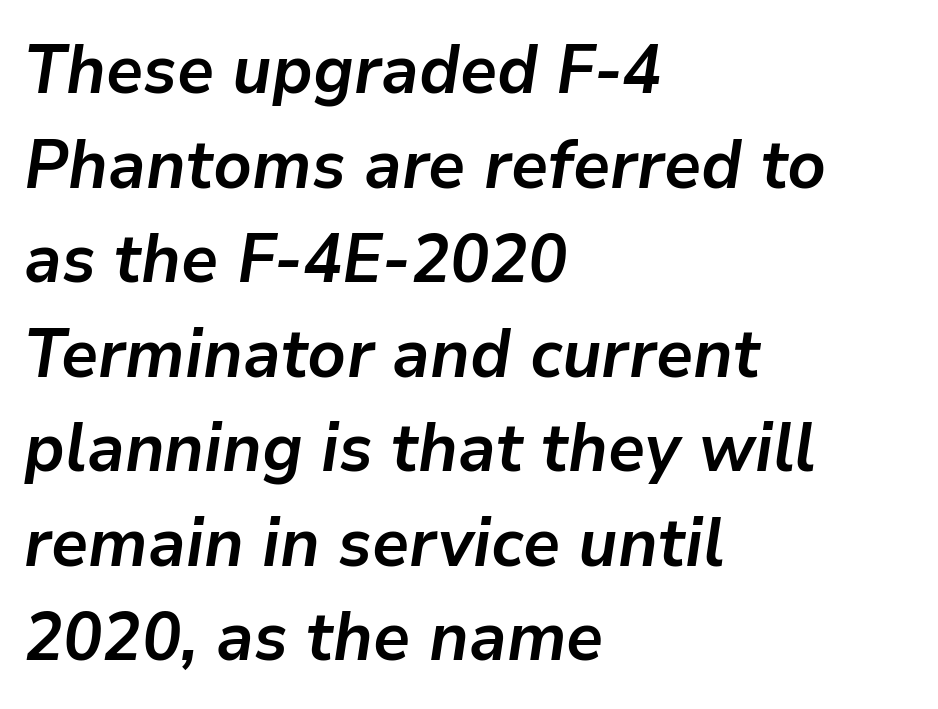
The image shows 68 px semibold type, italic (leaning right); set left-aligned, normal line spacing (1.39x), normal letter spacing, not underlined; low stroke contrast and a medium x-height.
